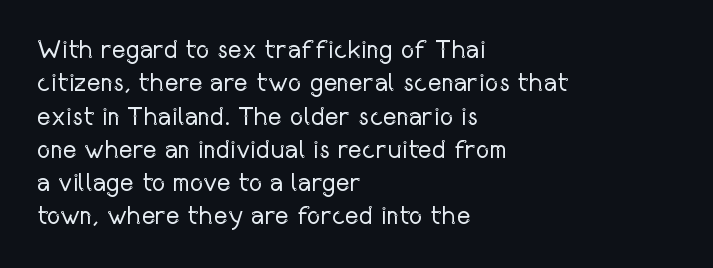
Compared with typical paragraphs, the rows here are spaced about the same. The letters stand straight up with perfectly vertical stems. Short and long lines alike share a common starting point at left. Is the stroke heavy? The answer is a plain regular-or-lighter. In terms of letterspacing, this is plain default setting. Just letters on the line, the space beneath them empty.
